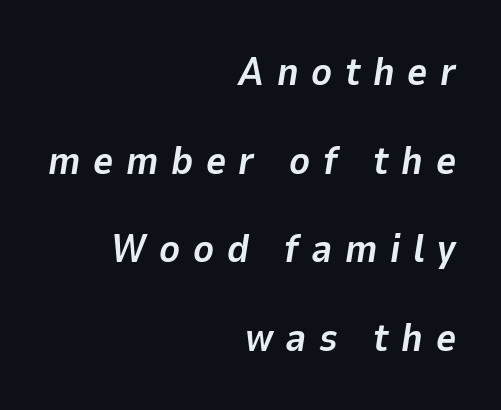
Q: Is the text bold? A: Yes.
Q: Is the text italic (slanted)? A: Yes, it leans right by about 9 degrees.
Q: Is the text underlined? A: No.
Q: How is the paragraph aligned? A: Right-aligned.
Q: Is the spacing between letters normal or unusually wide? A: Unusually wide.
Q: Is the spacing between lines tight, normal or loose? A: Loose.
Q: Width (condensed, normal, or wide)? A: Normal.
Q: Stroke contrast? A: Low.
Q: x-height? A: Medium.
Q: Monospaced? A: No.
